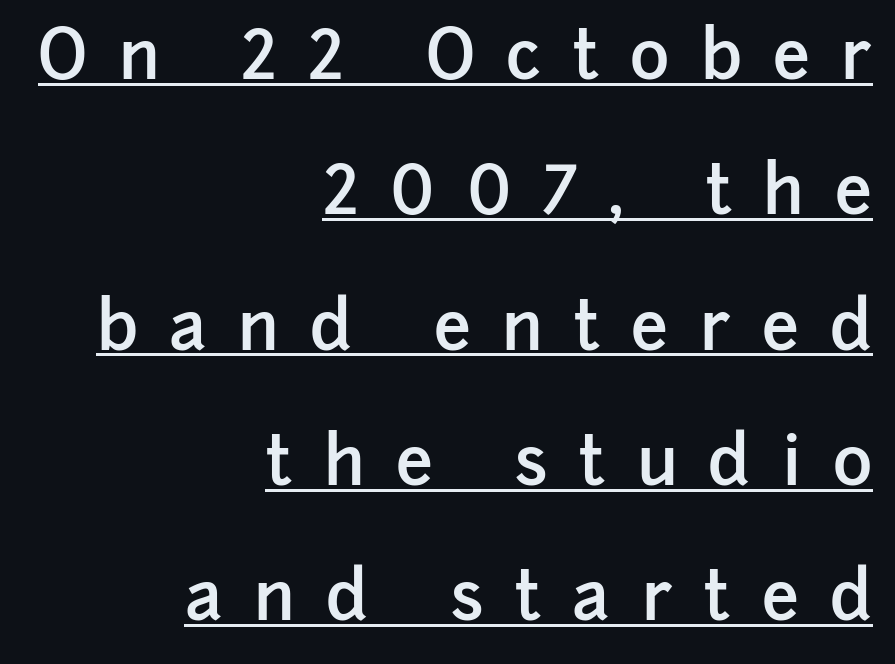
{"serif": "no", "italic": "no", "bold": "semi", "weight": "semibold", "width": "normal", "stroke_contrast": "low", "x_height": "medium", "monospaced": "no", "underline": "yes", "align": "right", "line_spacing": "loose", "line_spacing_ratio": 2.02, "letter_spacing": "wide", "letter_spacing_em": 0.47, "glyph_px": 67}
